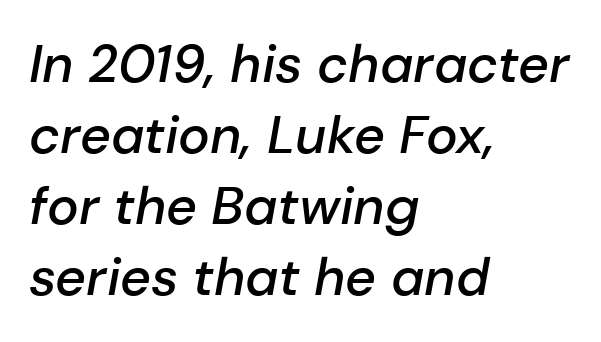
Caption: semibold face, moderately heavy strokes. Interline gaps are of average width in this sample. This sample uses an oblique cut, with every glyph tilted off the vertical. Character widths vary here, with narrow letters taking less room than wide ones.
